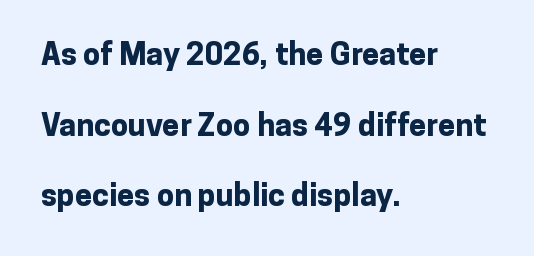
{"serif": "no", "italic": "no", "bold": "yes", "weight": "bold", "width": "normal", "stroke_contrast": "low", "x_height": "medium", "monospaced": "no", "underline": "no", "align": "left", "line_spacing": "loose", "line_spacing_ratio": 2.28, "letter_spacing": "normal", "letter_spacing_em": 0.0, "glyph_px": 31}
